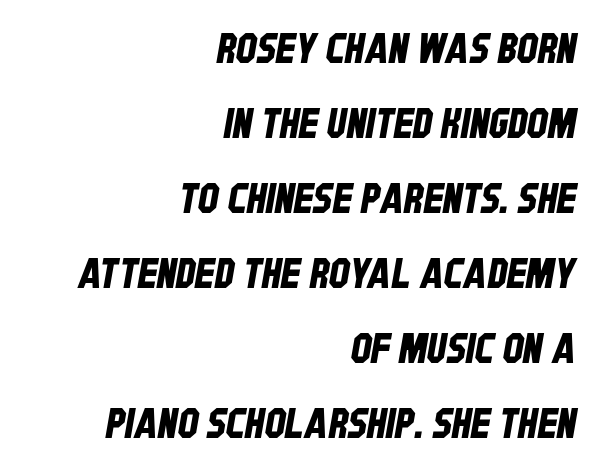
{"serif": "no", "width": "condensed", "stroke_contrast": "low", "x_height": "large", "monospaced": "no", "underline": "no", "align": "right", "line_spacing_ratio": 1.83, "letter_spacing": "normal", "letter_spacing_em": 0.0, "glyph_px": 41}
